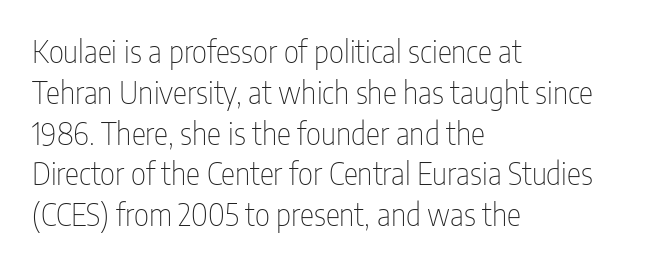
{"serif": "no", "italic": "no", "bold": "no", "weight": "thin", "width": "condensed", "stroke_contrast": "low", "x_height": "medium", "monospaced": "no", "underline": "no", "align": "left", "line_spacing": "normal", "line_spacing_ratio": 1.36, "letter_spacing": "normal", "letter_spacing_em": 0.0, "glyph_px": 30}
